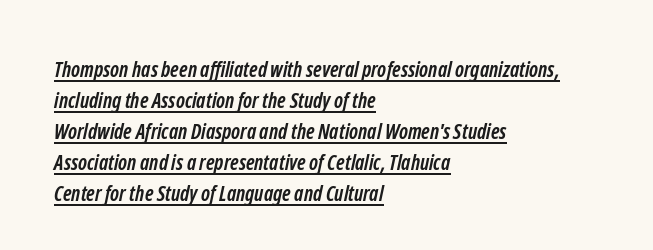
Q: Is the text bold? A: Yes.
Q: Is the text underlined? A: Yes.
Q: How is the paragraph aligned? A: Left-aligned.
Q: Is the spacing between letters normal or unusually wide? A: Normal.
Q: Is the spacing between lines tight, normal or loose? A: Normal.
